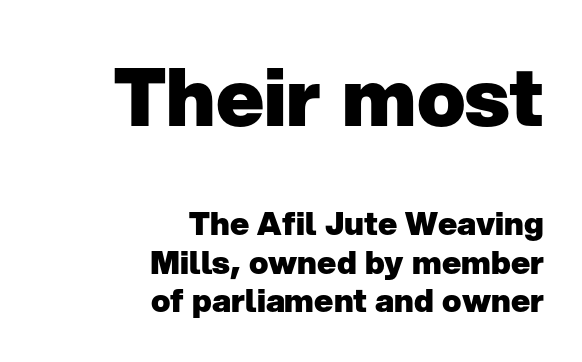
This sample uses a sans-serif face. These two chunks differ in scale, with the top chunk taking the larger measure. A typesetter would call this proportional, since set widths differ per character. A dark, heavy texture on the line: the type is bold.
